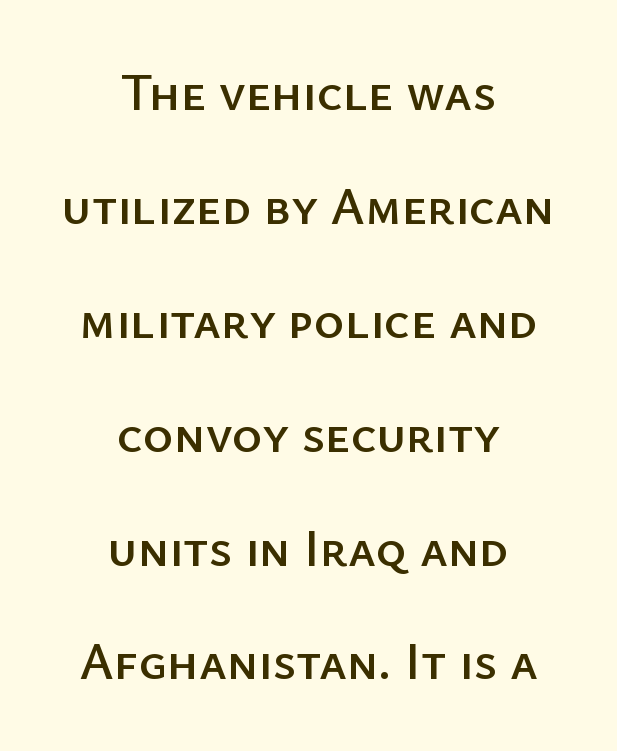
The image shows 52 px sans-serif type, upright; set centered, loose line spacing (2.19x), normal letter spacing, not underlined; low stroke contrast and a medium x-height.
